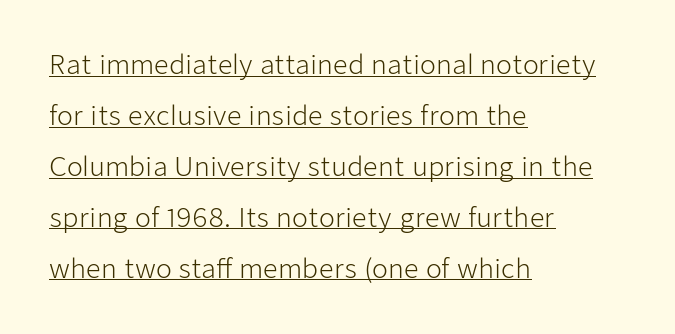
{"italic": "no", "bold": "no", "underline": "yes", "align": "left", "line_spacing": "loose", "line_spacing_ratio": 1.96, "letter_spacing": "normal", "letter_spacing_em": 0.0, "glyph_px": 26}
